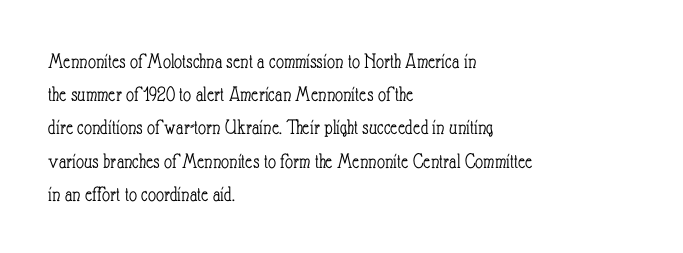
Tall strokes in this sample are plumb rather than angled. Weight: regular or lighter. Tracking value appears to be zero — textbook default spacing. The passage shown stacks its lines at a standard gap. The lines in this sample share a left origin and differ only in where they stop. Anything drawn beneath the words? Only blank space.
